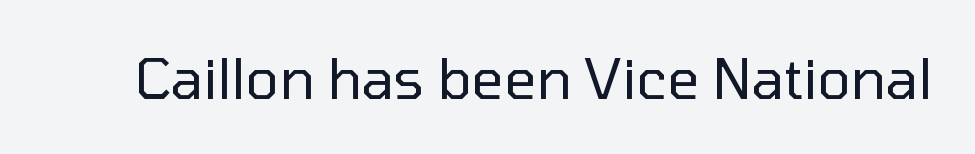
{"serif": "no", "italic": "no", "bold": "no", "weight": "regular", "width": "normal", "stroke_contrast": "low", "x_height": "medium", "monospaced": "no", "underline": "no", "letter_spacing": "normal", "letter_spacing_em": 0.0, "glyph_px": 56}
